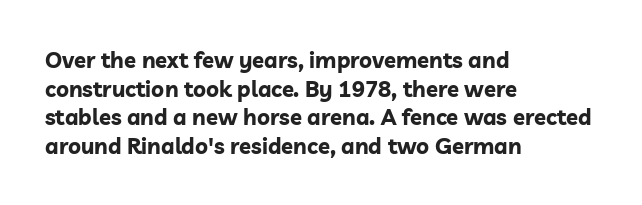
Teacher's note: observe the even left margin — that is flush-left alignment. You can tell it's not italic because the verticals are truly vertical. Words float on clear page, feet unadorned. The letterforms sit shoulder to shoulder at normal distance.
